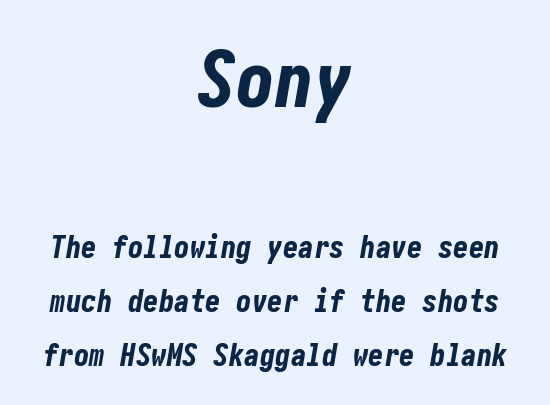
Character size in the leading block exceeds that of the trailing block. Does extra space separate the letters? No, they use regular spacing. Type without underlining. Slanted lettering throughout. The face used here has the dense, thick strokes of a bold.
